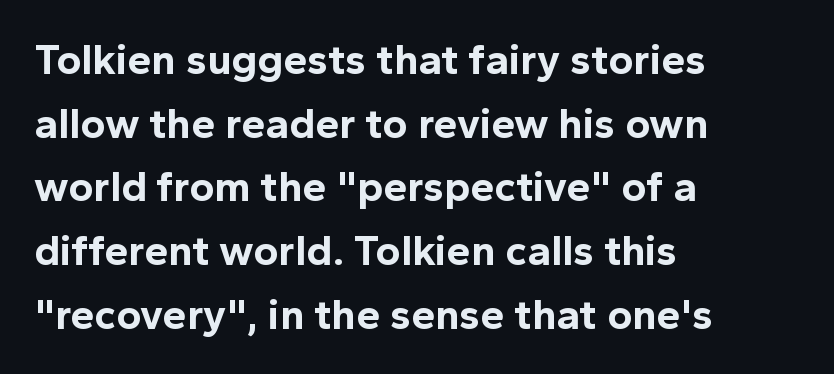
The image shows 43 px bold sans-serif type, upright; set left-aligned, normal line spacing (1.48x), normal letter spacing, not underlined; a medium x-height.
